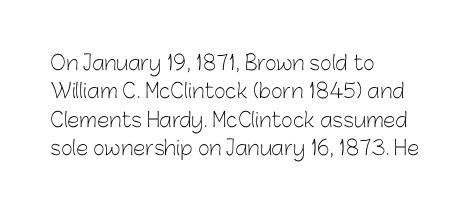
Glyph-to-glyph distance matches everyday printed text. One glance says typical: line gaps are just what's usual. A bare baseline throughout the passage. Does the lettering tilt? It doesn't — this is upright.
